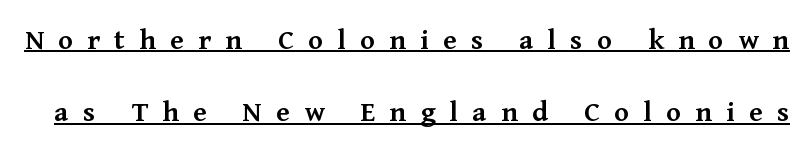
Q: Is the text bold? A: Semi-bold.
Q: Is the text italic (slanted)? A: No, it is upright.
Q: Is the typeface a serif or a sans-serif typeface? A: Serif.
Q: Is the text underlined? A: Yes.
Q: Is the spacing between letters normal or unusually wide? A: Unusually wide.
Q: Is the spacing between lines tight, normal or loose? A: Loose.
Q: Width (condensed, normal, or wide)? A: Normal.
Q: Stroke contrast? A: Medium.
Q: x-height? A: Medium.
Q: Monospaced? A: No.
